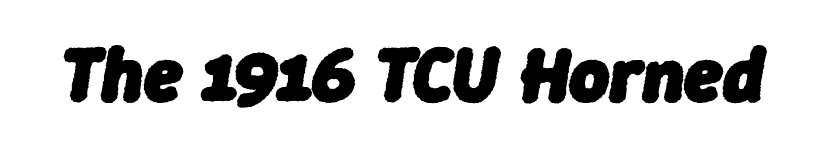
Quick note: italic. The typesetting leans heavy: a genuine bold. Varying glyph widths throughout — classic text-font behaviour. No extra tracking has been applied to these lines. Unmarked baselines from the first word to the last.
